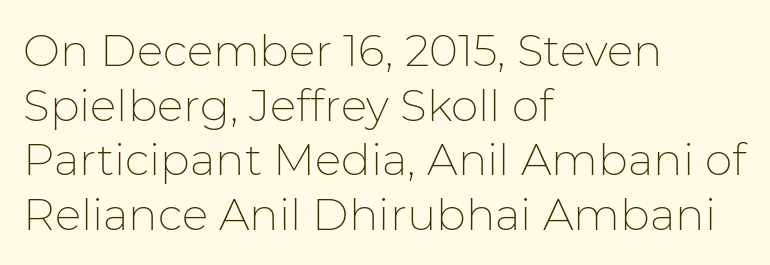
The passage shown is not underscored anywhere. Stroke thickness stays within the range of a standard reading face or lighter. A typesetter would label this face a sans. The face used here is rendered with its standard letterfit. Here the designer chose a conventional face with non-uniform glyph widths.
